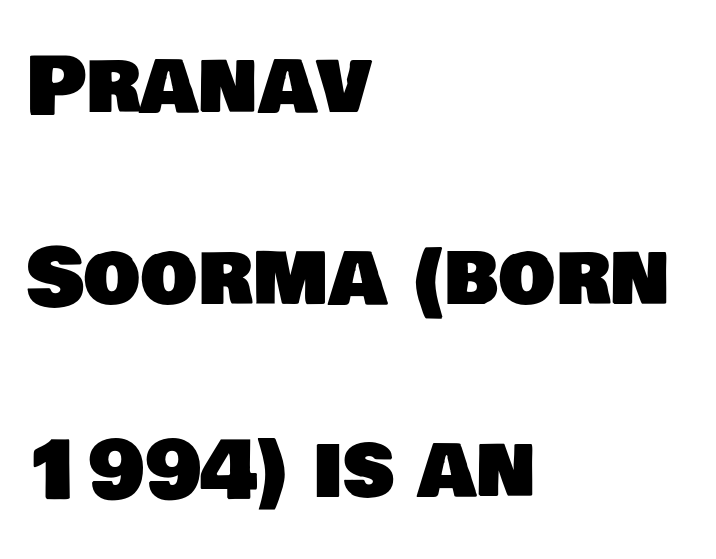
The passage shown is not underscored anywhere. The line-height multiplier appears high, well above default. Where is the straight margin? On the left. The glyphs in this specimen are sans serif.
